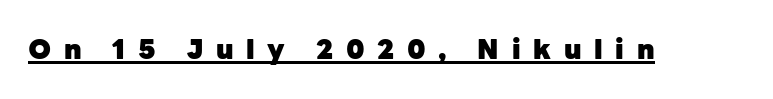
{"italic": "no", "bold": "yes", "underline": "yes", "letter_spacing": "wide", "letter_spacing_em": 0.47, "glyph_px": 27}
